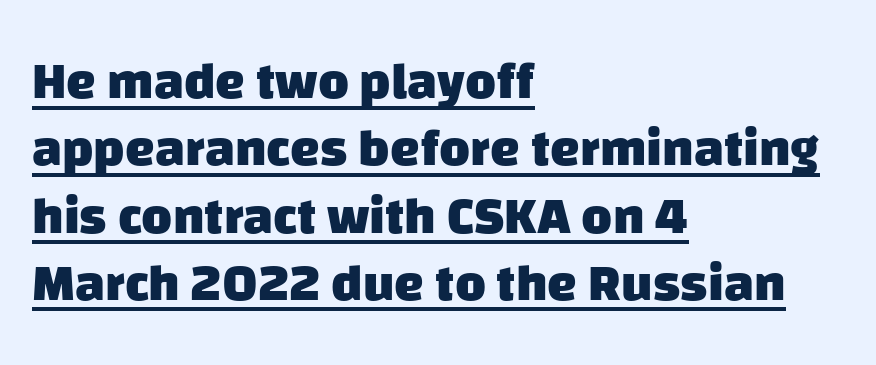
Are there feet on the stems? There aren't — it's a sans. All the whitespace from short lines collects on the right. These lines keep a tight, regular rhythm from letter to letter. Heavy-handed strokes throughout: this text is bold. Notice how descenders clear the ascenders below comfortably — that's standard leading.
